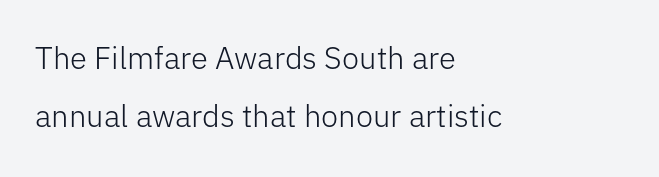
This is not heavy type; no bold has been used. The specimen reads as upright at a glance. The rag falls on the right side of this text block. Nothing sits at the stroke ends, so this counts as sans-serif. The letters advance in unequal steps, a hallmark of proportional type.
